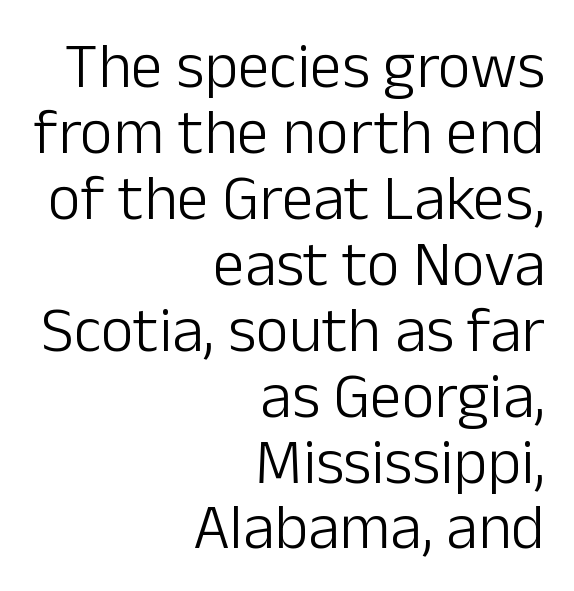
Q: Is the text bold? A: No.
Q: Is the text italic (slanted)? A: No, it is upright.
Q: Is the typeface a serif or a sans-serif typeface? A: Sans-serif.
Q: Is the text underlined? A: No.
Q: How is the paragraph aligned? A: Right-aligned.
Q: Is the spacing between letters normal or unusually wide? A: Normal.
Q: Is the spacing between lines tight, normal or loose? A: Tight.
Q: Width (condensed, normal, or wide)? A: Normal.
Q: Stroke contrast? A: Low.
Q: x-height? A: Medium.
Q: Monospaced? A: No.
